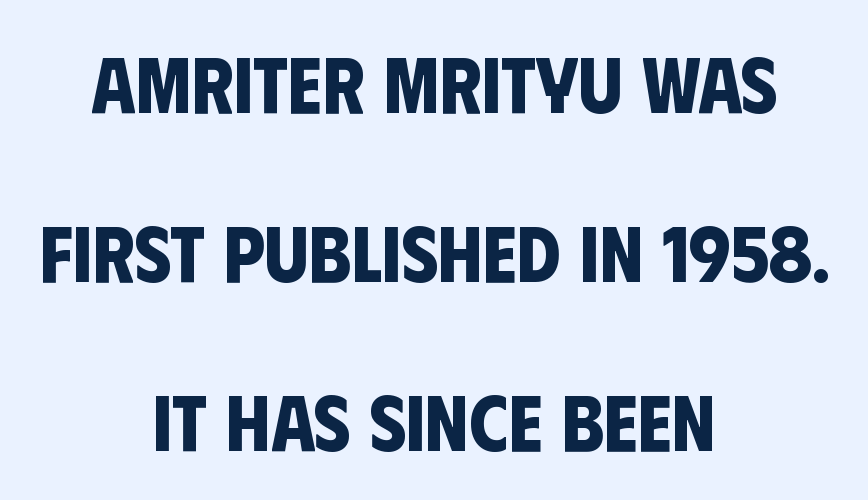
Q: Is the text bold? A: Yes.
Q: Is the typeface a serif or a sans-serif typeface? A: Sans-serif.
Q: Is the text underlined? A: No.
Q: How is the paragraph aligned? A: Centered.
Q: Is the spacing between letters normal or unusually wide? A: Normal.
Q: Is the spacing between lines tight, normal or loose? A: Loose.
Q: Width (condensed, normal, or wide)? A: Condensed.
Q: Stroke contrast? A: Low.
Q: x-height? A: Large.
Q: Monospaced? A: No.
